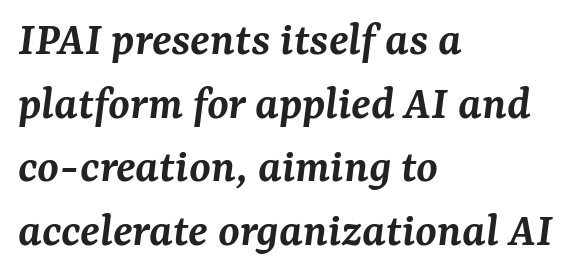
Q: Is the text bold? A: Semi-bold.
Q: Is the text italic (slanted)? A: Yes, it leans right by about 7 degrees.
Q: Is the typeface a serif or a sans-serif typeface? A: Serif.
Q: Is the text underlined? A: No.
Q: How is the paragraph aligned? A: Left-aligned.
Q: Is the spacing between letters normal or unusually wide? A: Normal.
Q: Is the spacing between lines tight, normal or loose? A: Normal.
Q: Width (condensed, normal, or wide)? A: Normal.
Q: Stroke contrast? A: Medium.
Q: x-height? A: Medium.
Q: Monospaced? A: No.
